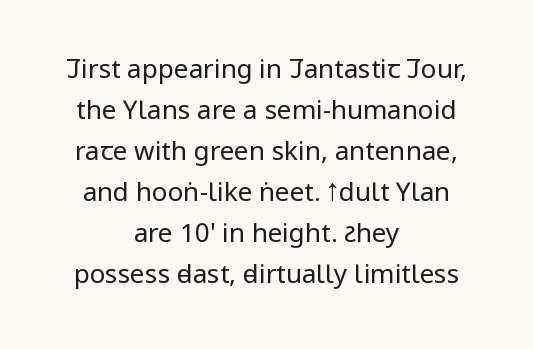
Q: Is the text bold? A: No.
Q: Is the text italic (slanted)? A: No, it is upright.
Q: Is the text underlined? A: No.
Q: How is the paragraph aligned? A: Centered.
Q: Is the spacing between letters normal or unusually wide? A: Normal.
Q: Is the spacing between lines tight, normal or loose? A: Normal.
